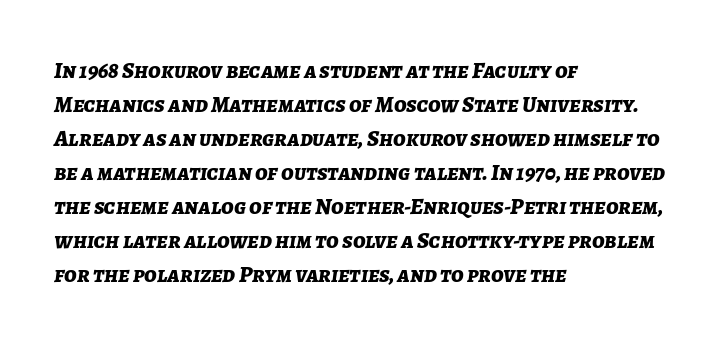
Q: Is the text bold? A: Yes.
Q: Is the text italic (slanted)? A: Yes, it leans right by about 7 degrees.
Q: Is the text underlined? A: No.
Q: How is the paragraph aligned? A: Left-aligned.
Q: Is the spacing between letters normal or unusually wide? A: Normal.
Q: Is the spacing between lines tight, normal or loose? A: Normal.
